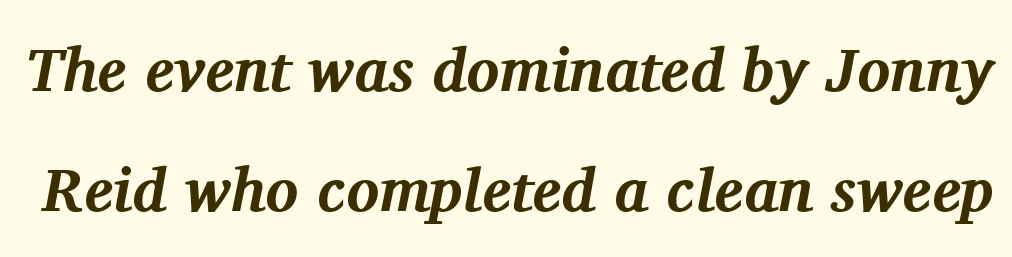
Quick note: underline off. Is this a fixed-width face? No — the glyphs have proportional, varying widths. The tracking reads as untouched default to a designer's eye. Rendered with sloped, italic letterforms. The block of text is sparse from top to bottom, with ample space between rows.
